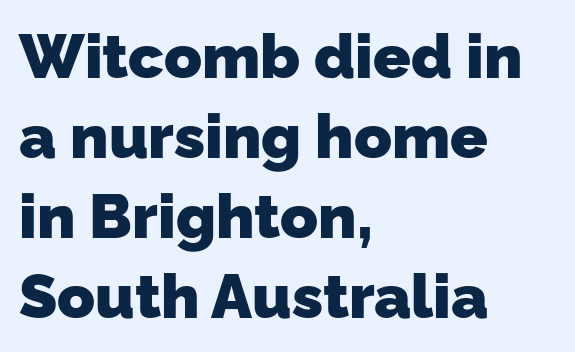
The image shows 62 px heavy sans-serif type; set left-aligned, normal line spacing (1.29x), normal letter spacing, not underlined; low stroke contrast and a medium x-height.
